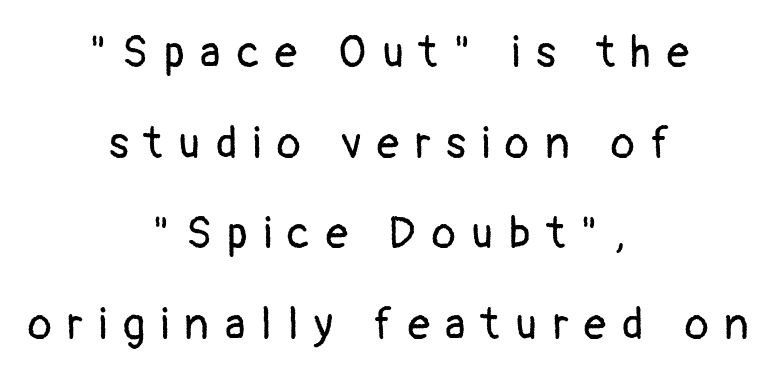
{"serif": "no", "italic": "no", "bold": "no", "weight": "regular", "width": "normal", "stroke_contrast": "low", "x_height": "medium", "monospaced": "no", "underline": "no", "align": "center", "line_spacing": "loose", "line_spacing_ratio": 2.06, "letter_spacing": "wide", "letter_spacing_em": 0.36, "glyph_px": 44}
